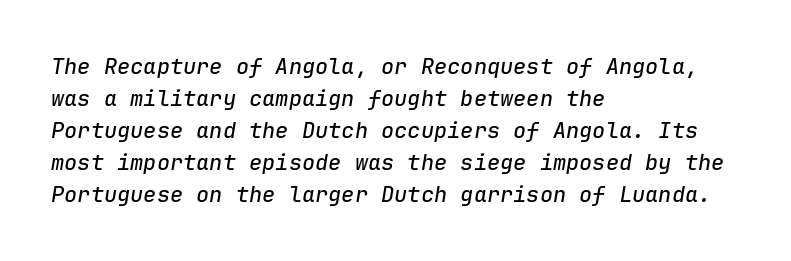
The image shows 22 px text type, italic (leaning right); set left-aligned, normal line spacing (1.46x), normal letter spacing, not underlined.
